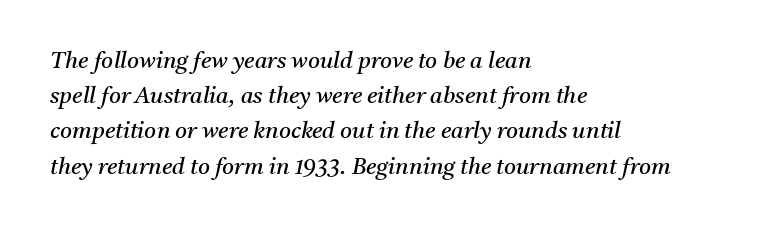
Q: Is the text bold? A: No.
Q: Is the text italic (slanted)? A: Yes, it leans right by about 11 degrees.
Q: Is the text underlined? A: No.
Q: How is the paragraph aligned? A: Left-aligned.
Q: Is the spacing between letters normal or unusually wide? A: Normal.
Q: Is the spacing between lines tight, normal or loose? A: Normal.
